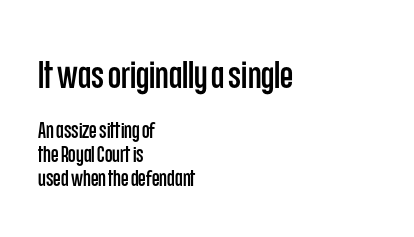
The image shows 38 px condensed sans-serif type, upright; set left-aligned, tight line spacing (1.08x), normal letter spacing, not underlined; the first (top) block is 1.73x larger; low stroke contrast and a large x-height.
